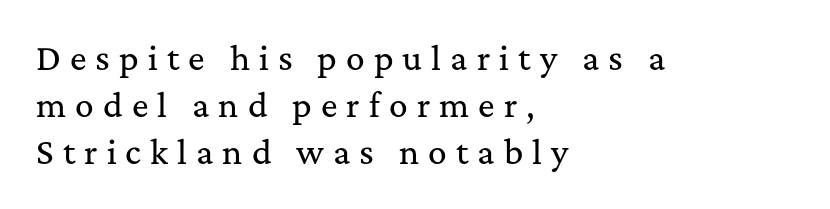
Q: Is the text italic (slanted)? A: No, it is upright.
Q: Is the typeface a serif or a sans-serif typeface? A: Serif.
Q: Is the text underlined? A: No.
Q: How is the paragraph aligned? A: Left-aligned.
Q: Is the spacing between letters normal or unusually wide? A: Unusually wide.
Q: Is the spacing between lines tight, normal or loose? A: Normal.
Q: Width (condensed, normal, or wide)? A: Normal.
Q: Stroke contrast? A: Medium.
Q: x-height? A: Medium.
Q: Monospaced? A: No.
